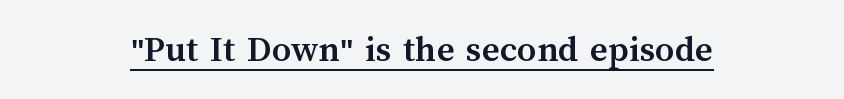
{"italic": "no", "bold": "yes", "weight": "semibold", "width": "normal", "stroke_contrast": "medium", "x_height": "medium", "monospaced": "no", "underline": "yes", "align": "center", "letter_spacing": "normal", "letter_spacing_em": 0.0, "glyph_px": 38}
